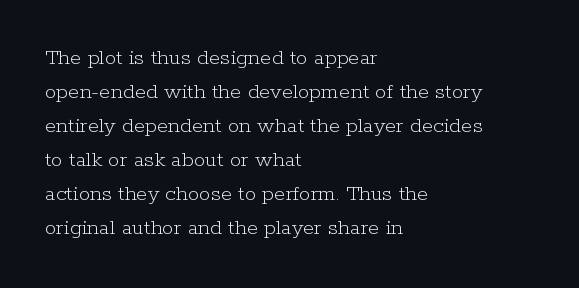
{"italic": "no", "bold": "no", "underline": "no", "align": "left", "line_spacing": "normal", "line_spacing_ratio": 1.48, "letter_spacing": "normal", "letter_spacing_em": 0.0, "glyph_px": 23}
